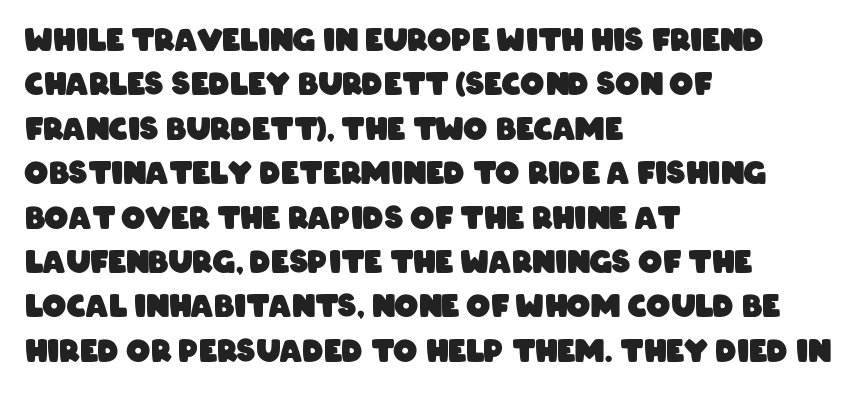
{"serif": "no", "bold": "yes", "weight": "heavy", "width": "condensed", "stroke_contrast": "low", "x_height": "large", "monospaced": "no", "underline": "no", "align": "left", "line_spacing": "normal", "line_spacing_ratio": 1.48, "letter_spacing": "normal", "letter_spacing_em": 0.0, "glyph_px": 30}
